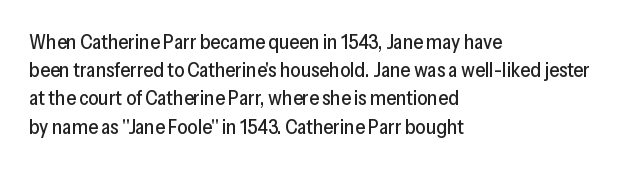
Q: Is the text italic (slanted)? A: No, it is upright.
Q: Is the text underlined? A: No.
Q: How is the paragraph aligned? A: Left-aligned.
Q: Is the spacing between letters normal or unusually wide? A: Normal.
Q: Is the spacing between lines tight, normal or loose? A: Normal.
